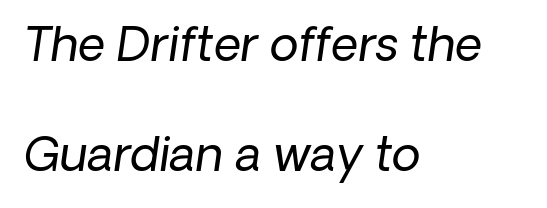
Q: Is the text bold? A: No.
Q: Is the text italic (slanted)? A: Yes, it leans right by about 8 degrees.
Q: Is the text underlined? A: No.
Q: How is the paragraph aligned? A: Left-aligned.
Q: Is the spacing between letters normal or unusually wide? A: Normal.
Q: Is the spacing between lines tight, normal or loose? A: Loose.
Q: Width (condensed, normal, or wide)? A: Normal.
Q: Stroke contrast? A: Low.
Q: x-height? A: Medium.
Q: Monospaced? A: No.
